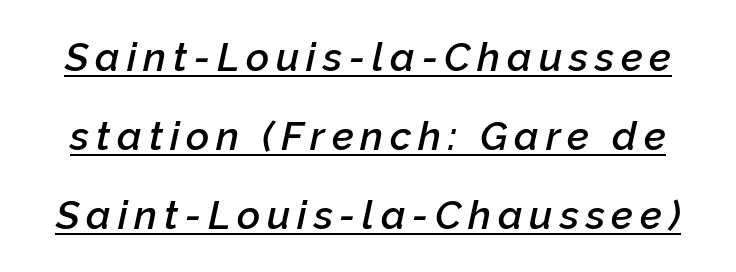
The sample's only ornament is a line tracing under the words. Quick note: italic. Slightly chunky letters — semibold, I'd say, not full bold. Note the varied advance widths — an 'i' is clearly narrower than an 'm'. Regarding leading, the lines here are spaced well apart.
